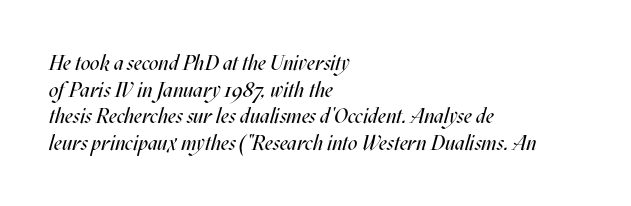
The image shows 21 px text type, italic (leaning right); set left-aligned, normal line spacing (1.27x), normal letter spacing, not underlined.
